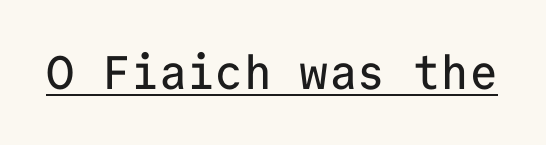
Q: Is the text italic (slanted)? A: No, it is upright.
Q: Is the typeface a serif or a sans-serif typeface? A: Sans-serif.
Q: Is the text underlined? A: Yes.
Q: Is the spacing between letters normal or unusually wide? A: Normal.
Q: Width (condensed, normal, or wide)? A: Normal.
Q: Stroke contrast? A: Low.
Q: x-height? A: Medium.
Q: Monospaced? A: Yes.
